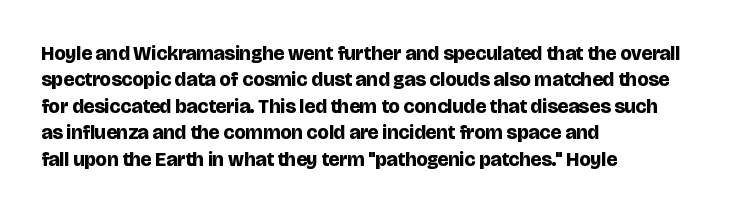
{"italic": "no", "bold": "yes", "underline": "no", "align": "left", "line_spacing": "normal", "line_spacing_ratio": 1.32, "letter_spacing": "normal", "letter_spacing_em": 0.0, "glyph_px": 20}
